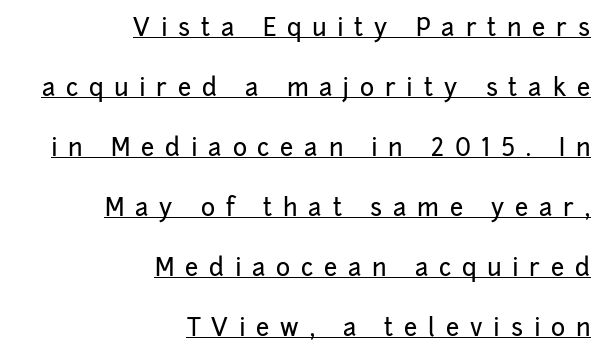
{"italic": "no", "underline": "yes", "align": "right", "line_spacing": "loose", "line_spacing_ratio": 2.5, "letter_spacing": "wide", "letter_spacing_em": 0.45, "glyph_px": 24}
